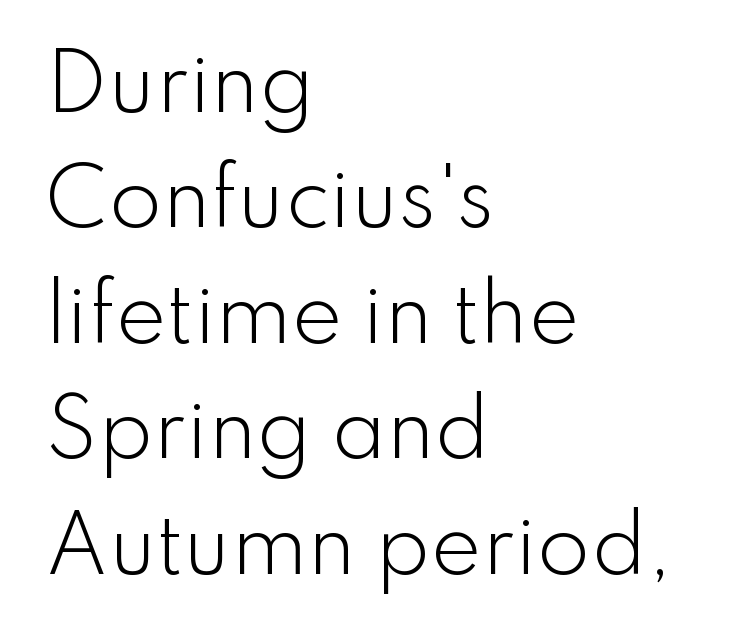
What kind of face is this? One without serifs — a sans. Is this a fixed-width face? No — the glyphs have proportional, varying widths. The strokes are not fattened; the text isn't bold. Unlike italic type, these characters show no tilt at all.
